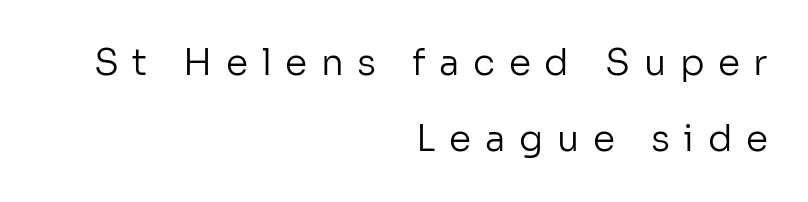
Q: Is the text bold? A: No.
Q: Is the text italic (slanted)? A: No, it is upright.
Q: Is the typeface a serif or a sans-serif typeface? A: Sans-serif.
Q: Is the text underlined? A: No.
Q: How is the paragraph aligned? A: Right-aligned.
Q: Is the spacing between letters normal or unusually wide? A: Unusually wide.
Q: Is the spacing between lines tight, normal or loose? A: Loose.
Q: Width (condensed, normal, or wide)? A: Normal.
Q: Stroke contrast? A: Low.
Q: x-height? A: Medium.
Q: Monospaced? A: No.
